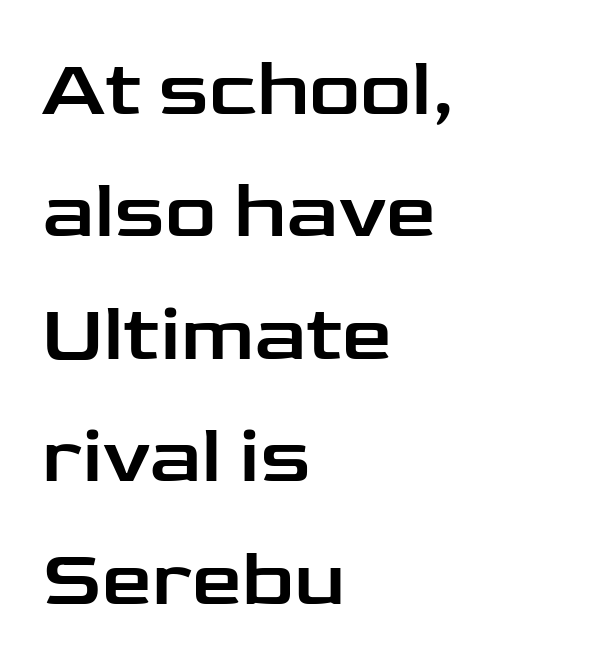
{"serif": "no", "italic": "no", "width": "wide", "stroke_contrast": "low", "x_height": "medium", "monospaced": "no", "underline": "no", "align": "left", "line_spacing": "normal", "line_spacing_ratio": 1.53, "letter_spacing": "normal", "letter_spacing_em": 0.0, "glyph_px": 80}
